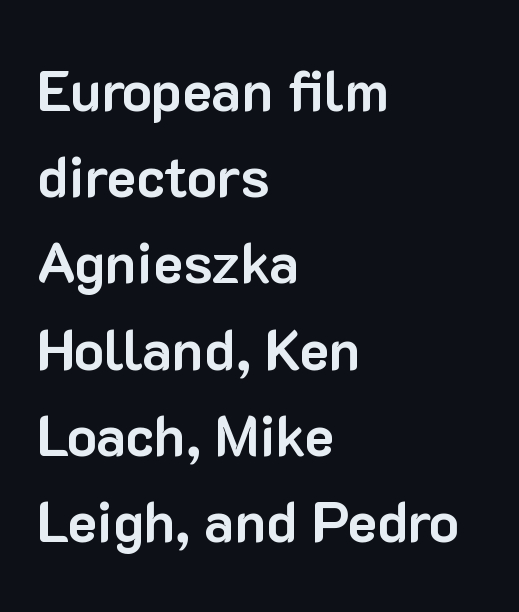
Q: Is the text bold? A: Yes.
Q: Is the text italic (slanted)? A: No, it is upright.
Q: Is the typeface a serif or a sans-serif typeface? A: Sans-serif.
Q: Is the text underlined? A: No.
Q: How is the paragraph aligned? A: Left-aligned.
Q: Is the spacing between letters normal or unusually wide? A: Normal.
Q: Is the spacing between lines tight, normal or loose? A: Normal.
Q: Width (condensed, normal, or wide)? A: Normal.
Q: Stroke contrast? A: Low.
Q: x-height? A: Medium.
Q: Monospaced? A: No.
